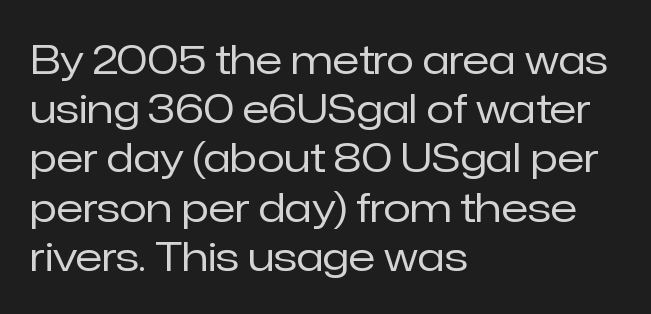
The image shows 40 px regular-weight sans-serif type, upright; set left-aligned, line spacing 1.23x, normal letter spacing, not underlined; low stroke contrast and a medium x-height.
